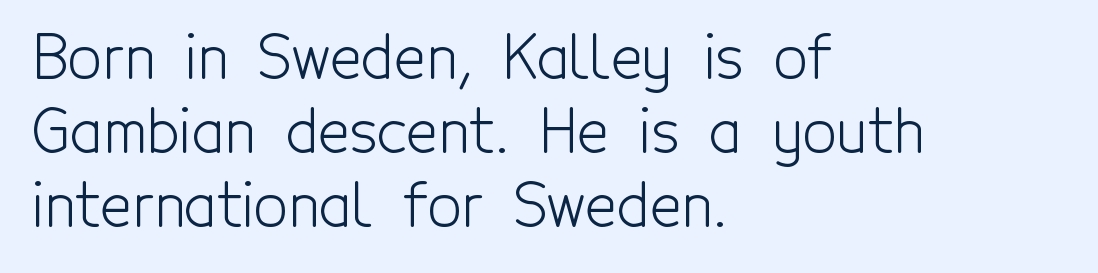
{"serif": "no", "italic": "no", "bold": "no", "weight": "light", "width": "condensed", "x_height": "medium", "monospaced": "no", "underline": "no", "align": "left", "line_spacing_ratio": 1.23, "letter_spacing": "normal", "letter_spacing_em": 0.0, "glyph_px": 60}
